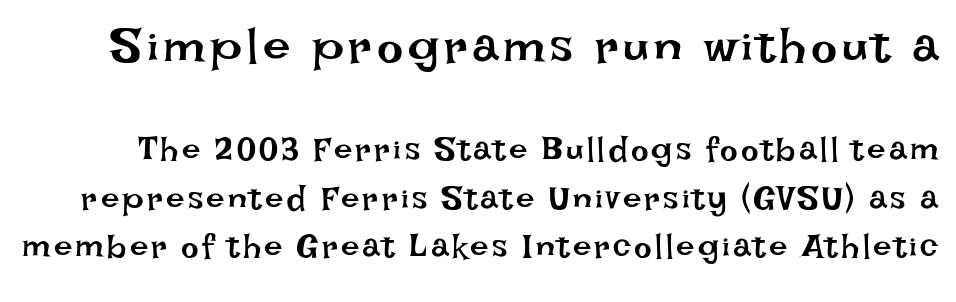
The image shows 49 px regular-weight type, upright; set normal line spacing (1.48x), not underlined; the first (top) block is 1.48x larger; low stroke contrast and a large x-height.
